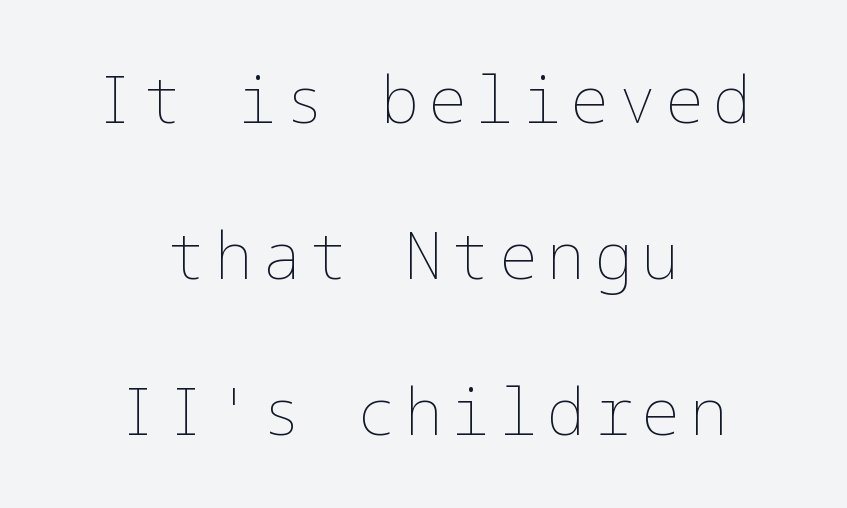
Q: Is the text bold? A: No.
Q: Is the text italic (slanted)? A: No, it is upright.
Q: Is the text underlined? A: No.
Q: How is the paragraph aligned? A: Centered.
Q: Is the spacing between lines tight, normal or loose? A: Loose.
Q: Width (condensed, normal, or wide)? A: Normal.
Q: Stroke contrast? A: Low.
Q: x-height? A: Medium.
